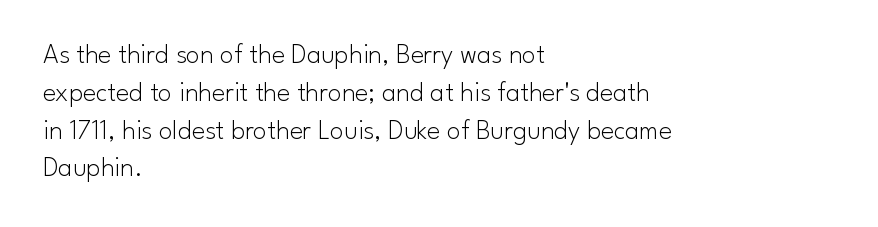
The image shows 28 px light sans-serif type, upright; set left-aligned, normal line spacing (1.35x), normal letter spacing, not underlined; low stroke contrast and a small x-height.
